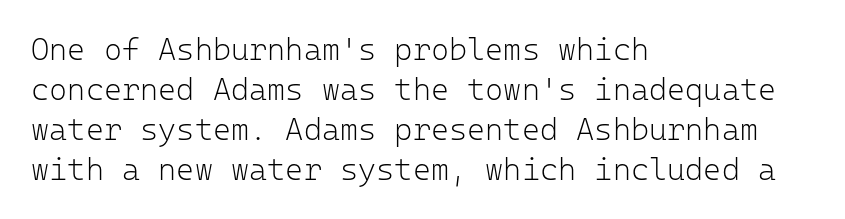
Look at the tracking — it's just the regular setting, nothing added. This is roman type, the default non-slanted kind. Counters stay open thanks to moderate or lighter strokes. The lines in this sample share a left origin and differ only in where they stop. The face used here is a sans, in the tradition of grotesques and geometrics.
